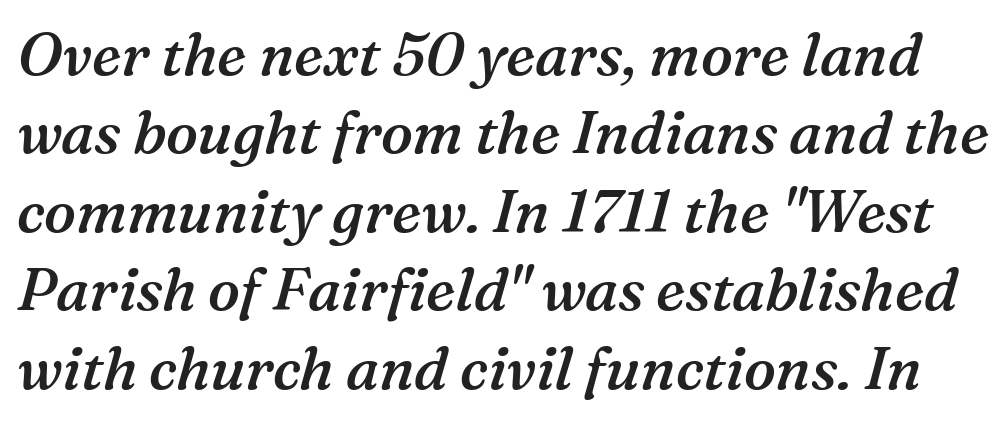
{"serif": "yes", "italic": "yes", "lean": "right", "slant_degrees": 16, "bold": "semi", "weight": "semibold", "width": "normal", "stroke_contrast": "medium", "x_height": "medium", "monospaced": "no", "underline": "no", "line_spacing": "normal", "line_spacing_ratio": 1.33, "letter_spacing": "normal", "letter_spacing_em": 0.0, "glyph_px": 59}
